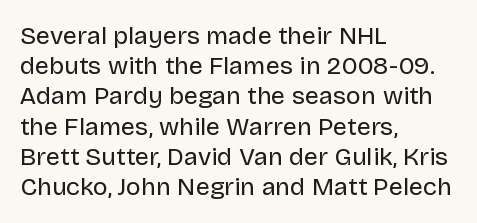
{"italic": "no", "bold": "no", "underline": "no", "align": "left", "line_spacing_ratio": 1.21, "letter_spacing": "normal", "letter_spacing_em": 0.0, "glyph_px": 25}
